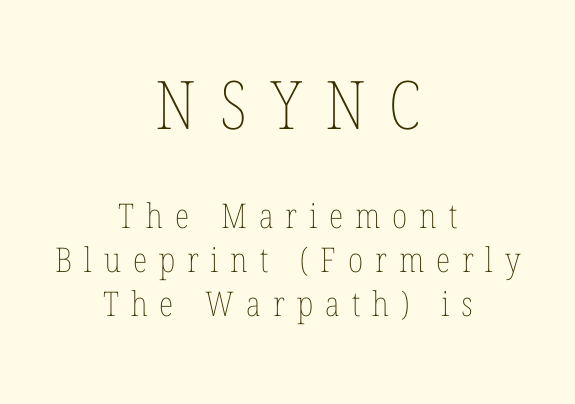
The upper block of text is set noticeably larger than the block beneath it. The baseline area is clear. A roman cut, with each character standing at attention. The rendering uses natural spacing where letterforms have individual widths. Counters stay open thanks to moderate or lighter strokes.
